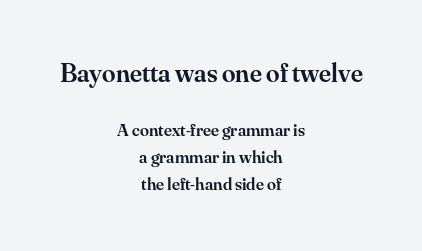
The image shows 27 px text type, upright; set centered, normal line spacing (1.52x), normal letter spacing, not underlined; the first (top) block is 1.5x larger.
